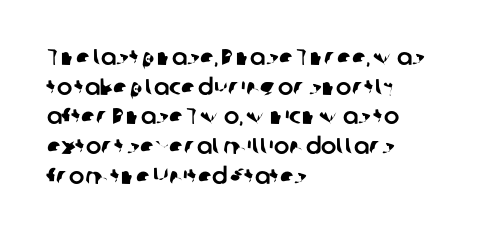
The image shows 23 px text type; set left-aligned, normal line spacing (1.29x), normal letter spacing, not underlined.
